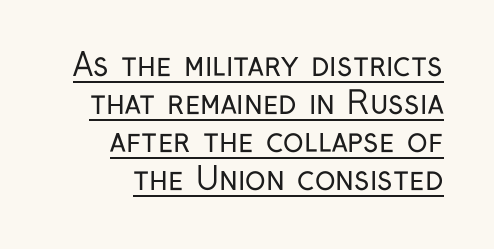
Q: Is the text bold? A: No.
Q: Is the text italic (slanted)? A: No, it is upright.
Q: Is the typeface a serif or a sans-serif typeface? A: Sans-serif.
Q: Is the text underlined? A: Yes.
Q: How is the paragraph aligned? A: Right-aligned.
Q: Is the spacing between letters normal or unusually wide? A: Normal.
Q: Width (condensed, normal, or wide)? A: Condensed.
Q: Stroke contrast? A: Low.
Q: x-height? A: Medium.
Q: Monospaced? A: No.
